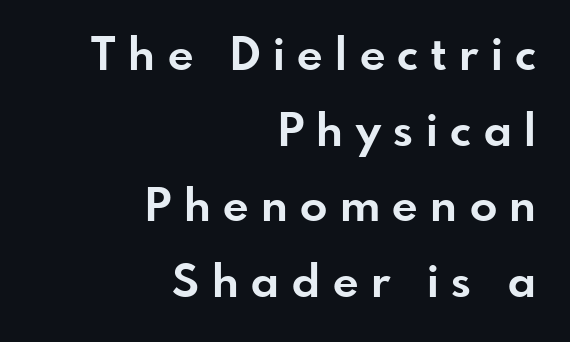
{"serif": "no", "italic": "no", "bold": "yes", "weight": "bold", "width": "normal", "stroke_contrast": "low", "x_height": "small", "monospaced": "no", "underline": "no", "align": "right", "line_spacing": "normal", "line_spacing_ratio": 1.68, "letter_spacing": "wide", "letter_spacing_em": 0.28, "glyph_px": 45}
